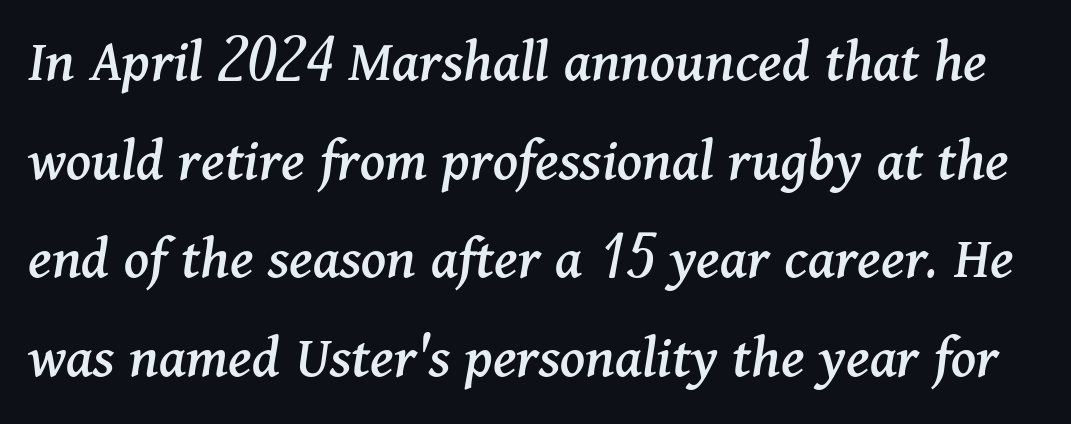
Q: Is the text italic (slanted)? A: Yes, it leans right by about 11 degrees.
Q: Is the typeface a serif or a sans-serif typeface? A: Serif.
Q: Is the text underlined? A: No.
Q: Is the spacing between letters normal or unusually wide? A: Normal.
Q: Is the spacing between lines tight, normal or loose? A: Normal.
Q: Width (condensed, normal, or wide)? A: Normal.
Q: Stroke contrast? A: Medium.
Q: x-height? A: Medium.
Q: Monospaced? A: No.
